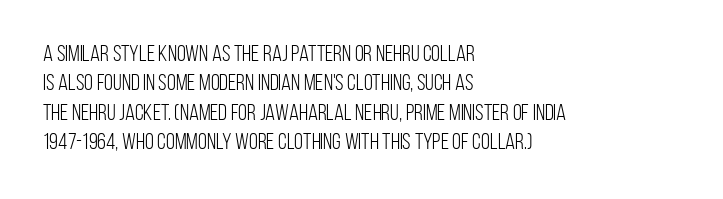
The image shows 23 px text type, upright; set left-aligned, normal line spacing (1.28x), normal letter spacing, not underlined.
